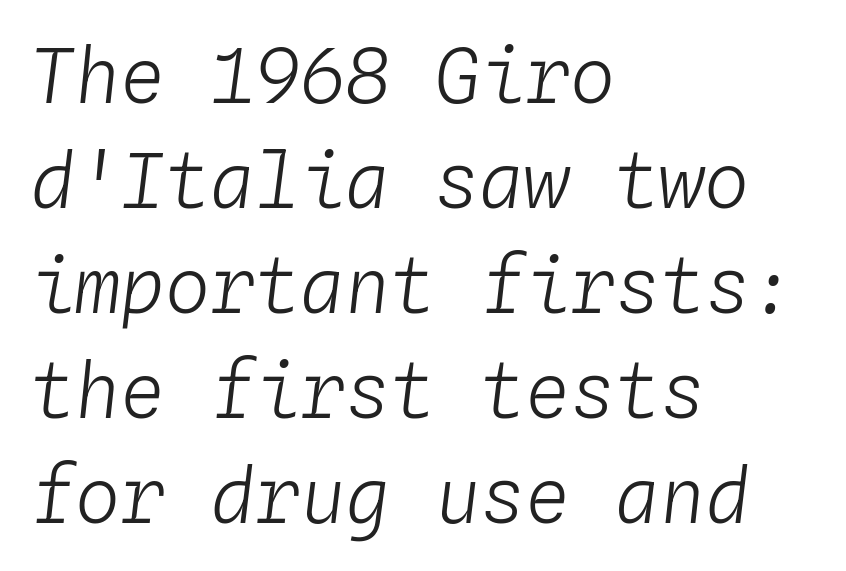
Q: Is the text bold? A: No.
Q: Is the text italic (slanted)? A: Yes, it leans right by about 4 degrees.
Q: Is the text underlined? A: No.
Q: How is the paragraph aligned? A: Left-aligned.
Q: Is the spacing between letters normal or unusually wide? A: Normal.
Q: Is the spacing between lines tight, normal or loose? A: Normal.
Q: Width (condensed, normal, or wide)? A: Normal.
Q: Stroke contrast? A: Low.
Q: x-height? A: Medium.
Q: Monospaced? A: Yes.
